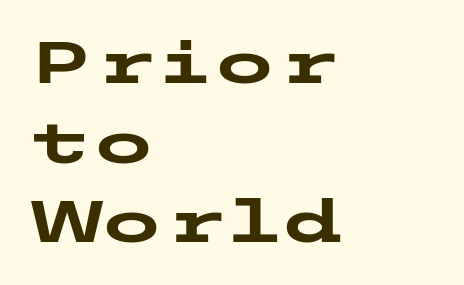
The image shows 59 px heavy, wide sans-serif type, upright; set left-aligned, normal line spacing (1.35x), normal letter spacing, not underlined; low stroke contrast and a medium x-height.
